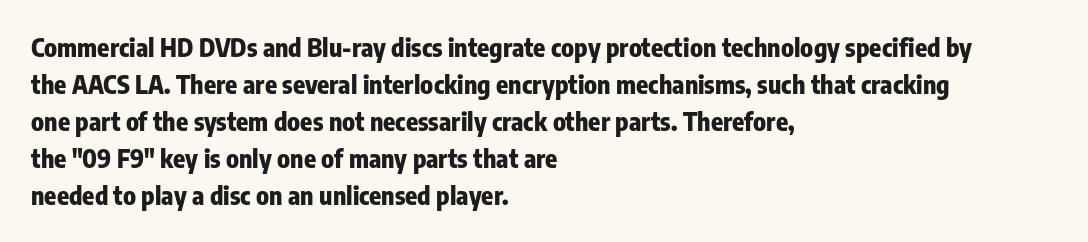
Horizontally, the lines are justified to the leading edge only. These words are printed bold, with thick strokes throughout. These lines sit exactly where default settings would place them. Every character sits straight up, as roman type does. Beneath every word, the page is bare.
